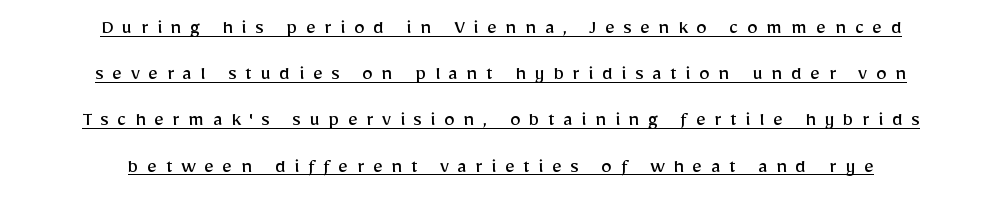
The image shows 22 px text type, upright; set centered, loose line spacing (2.1x), unusually wide letter spacing (+0.38 em), underlined.
